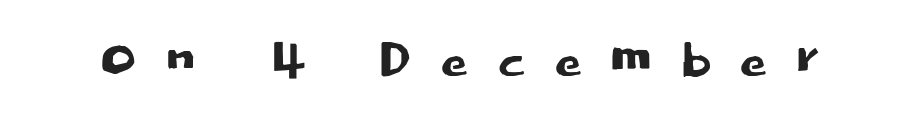
The image shows 73 px sans-serif type, upright; set unusually wide letter spacing (+0.32 em), not underlined; low stroke contrast and a large x-height.
